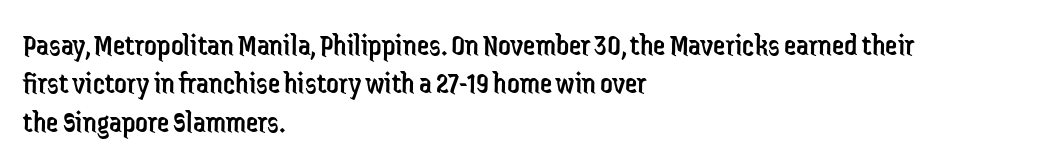
{"serif": "no", "italic": "no", "bold": "no", "weight": "regular", "width": "condensed", "stroke_contrast": "low", "x_height": "medium", "monospaced": "no", "underline": "no", "align": "left", "line_spacing_ratio": 1.24, "letter_spacing": "normal", "letter_spacing_em": 0.0, "glyph_px": 31}
